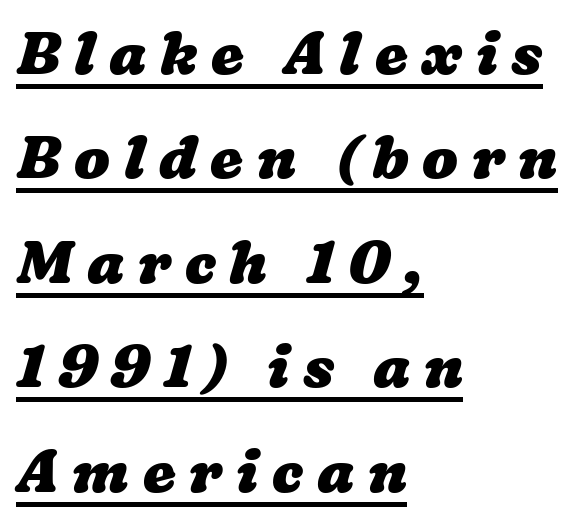
{"bold": "yes", "weight": "heavy", "width": "wide", "stroke_contrast": "low", "x_height": "medium", "monospaced": "no", "underline": "yes", "align": "left", "line_spacing_ratio": 1.77, "letter_spacing": "wide", "letter_spacing_em": 0.23, "glyph_px": 59}
